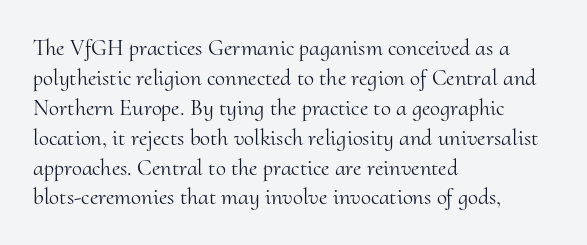
{"italic": "no", "bold": "no", "underline": "no", "align": "left", "line_spacing": "normal", "line_spacing_ratio": 1.3, "letter_spacing": "normal", "letter_spacing_em": 0.0, "glyph_px": 23}
